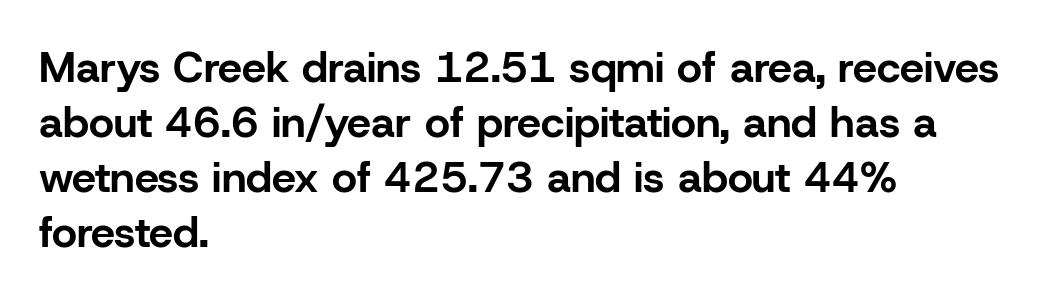
{"serif": "no", "italic": "no", "bold": "yes", "weight": "bold", "width": "normal", "stroke_contrast": "low", "x_height": "medium", "monospaced": "no", "underline": "no", "align": "left", "line_spacing": "normal", "line_spacing_ratio": 1.28, "letter_spacing": "normal", "letter_spacing_em": 0.0, "glyph_px": 43}
